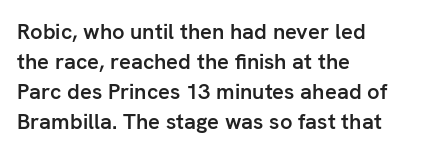
Q: Is the text bold? A: Semi-bold.
Q: Is the text italic (slanted)? A: No, it is upright.
Q: Is the text underlined? A: No.
Q: How is the paragraph aligned? A: Left-aligned.
Q: Is the spacing between letters normal or unusually wide? A: Normal.
Q: Is the spacing between lines tight, normal or loose? A: Normal.
